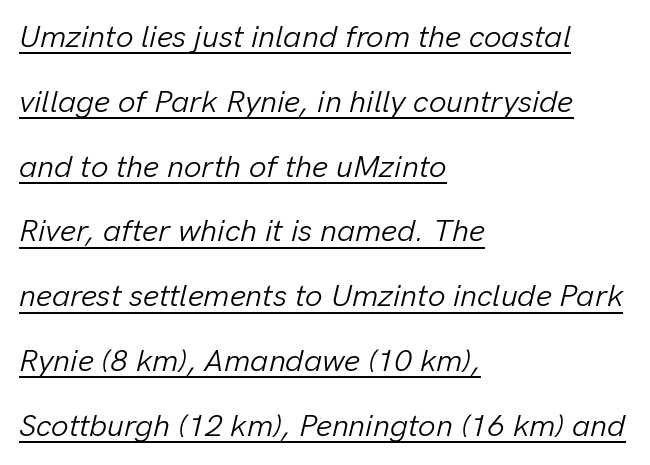
The image shows 31 px light type, italic (leaning right); set left-aligned, loose line spacing (2.09x), normal letter spacing, underlined; low stroke contrast and a medium x-height.
